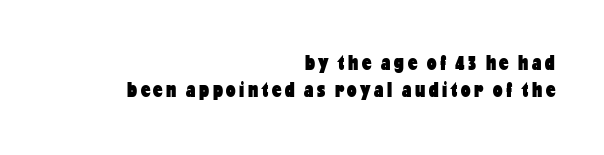
The sample has been set heavy, in full bold. The line-height multiplier appears to be the usual default. Typeset ragged left — the right edge is the straight one. Notice how the stems are strictly vertical — no italics here. The glyphs are unaccompanied by any horizontal stroke below them.
